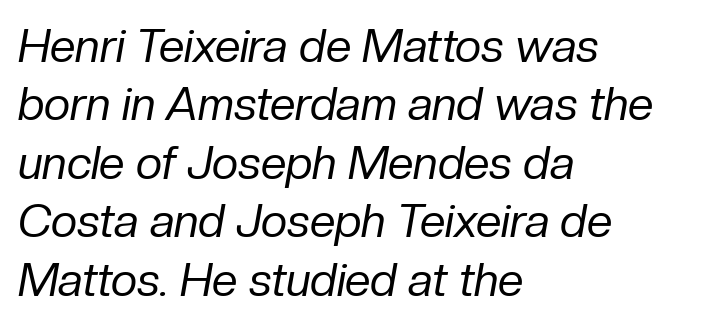
Q: Is the text bold? A: No.
Q: Is the text italic (slanted)? A: Yes, it leans right by about 10 degrees.
Q: Is the text underlined? A: No.
Q: How is the paragraph aligned? A: Left-aligned.
Q: Is the spacing between letters normal or unusually wide? A: Normal.
Q: Is the spacing between lines tight, normal or loose? A: Normal.
Q: Width (condensed, normal, or wide)? A: Normal.
Q: Stroke contrast? A: Low.
Q: x-height? A: Medium.
Q: Monospaced? A: No.
